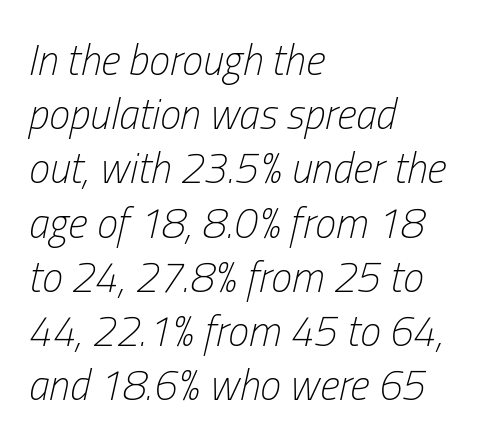
These glyphs show unthickened strokes, regular width or finer. You can tell it's italic because the verticals aren't actually vertical. Layout note: lines flush left. In terms of letterspacing, this is plain default setting. Is this a fixed-width face? No — the glyphs have proportional, varying widths. Only glyphs here, with clear space below each row.
